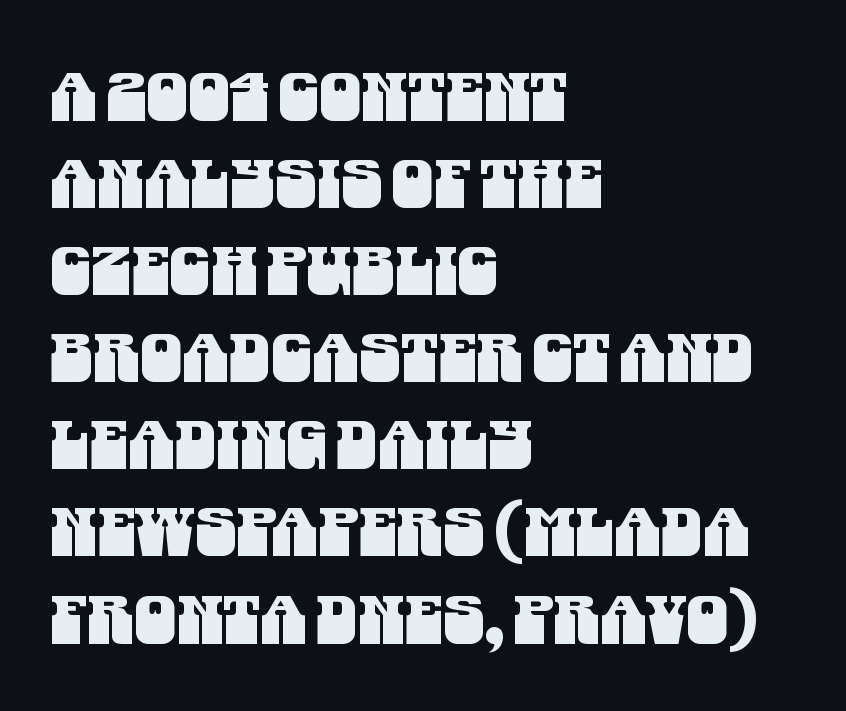
Q: Is the typeface a serif or a sans-serif typeface? A: Sans-serif.
Q: Is the text underlined? A: No.
Q: How is the paragraph aligned? A: Left-aligned.
Q: Is the spacing between letters normal or unusually wide? A: Normal.
Q: Is the spacing between lines tight, normal or loose? A: Normal.
Q: Width (condensed, normal, or wide)? A: Condensed.
Q: Stroke contrast? A: Medium.
Q: x-height? A: Large.
Q: Monospaced? A: No.
